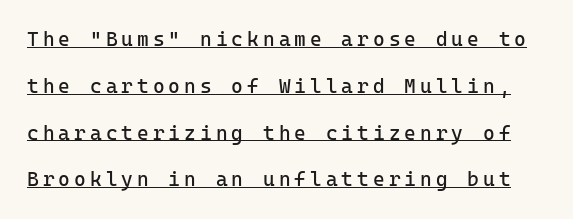
The image shows 20 px text type, upright; set loose line spacing (2.34x), unusually wide letter spacing (+0.2 em), underlined.
